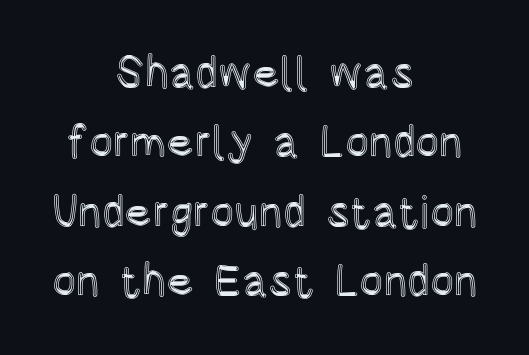
The image shows 45 px condensed type, upright; set centered, normal line spacing (1.54x), normal letter spacing, not underlined; a large x-height.
